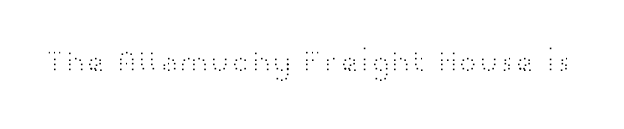
{"serif": "no", "italic": "no", "bold": "no", "weight": "light", "width": "wide", "stroke_contrast": "high", "x_height": "medium", "monospaced": "no", "underline": "no", "letter_spacing": "normal", "letter_spacing_em": 0.0, "glyph_px": 31}
